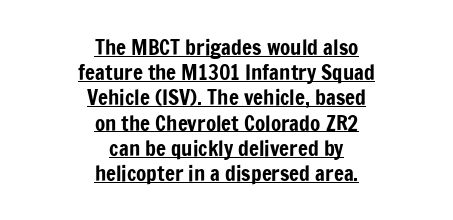
This sample is center-justified, so both line endings float freely. The specimen includes a rule beneath the text block's lines. Default kerning and tracking; the words read as compact shapes. Characters remain perfectly vertical along every line.
